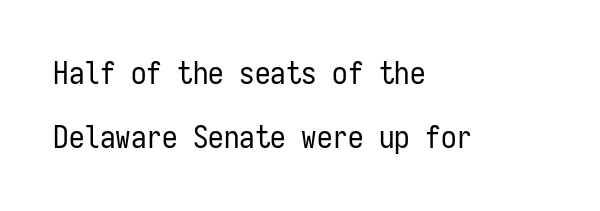
Q: Is the text bold? A: No.
Q: Is the text italic (slanted)? A: No, it is upright.
Q: Is the typeface a serif or a sans-serif typeface? A: Sans-serif.
Q: Is the text underlined? A: No.
Q: How is the paragraph aligned? A: Left-aligned.
Q: Is the spacing between letters normal or unusually wide? A: Normal.
Q: Is the spacing between lines tight, normal or loose? A: Loose.
Q: Width (condensed, normal, or wide)? A: Condensed.
Q: Stroke contrast? A: Low.
Q: x-height? A: Medium.
Q: Monospaced? A: Yes.
